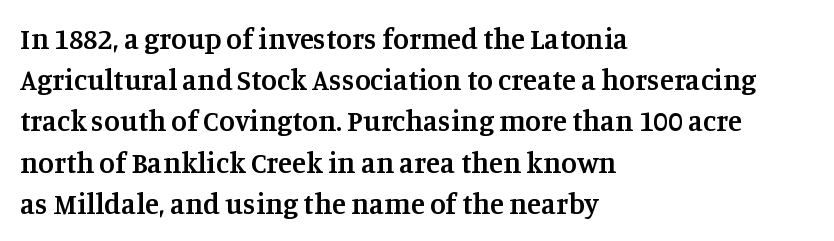
The image shows 29 px semibold serif type, upright; set left-aligned, normal line spacing (1.42x), normal letter spacing, not underlined; medium stroke contrast and a large x-height.
